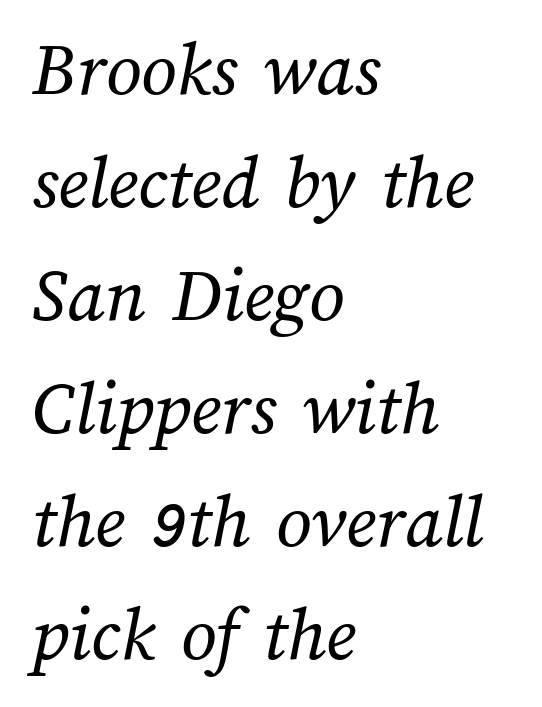
{"bold": "no", "weight": "regular", "width": "normal", "stroke_contrast": "medium", "x_height": "medium", "monospaced": "no", "underline": "no", "align": "left", "line_spacing": "normal", "line_spacing_ratio": 1.45, "letter_spacing": "normal", "letter_spacing_em": 0.0, "glyph_px": 78}
